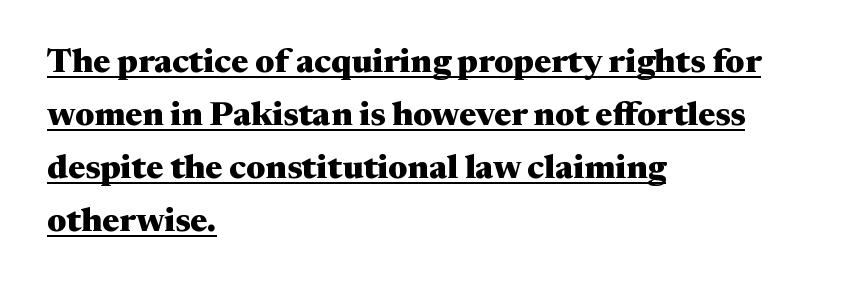
The image shows 34 px heavy, wide serif type, upright; set left-aligned, normal line spacing (1.56x), normal letter spacing, underlined; medium stroke contrast and a medium x-height.
